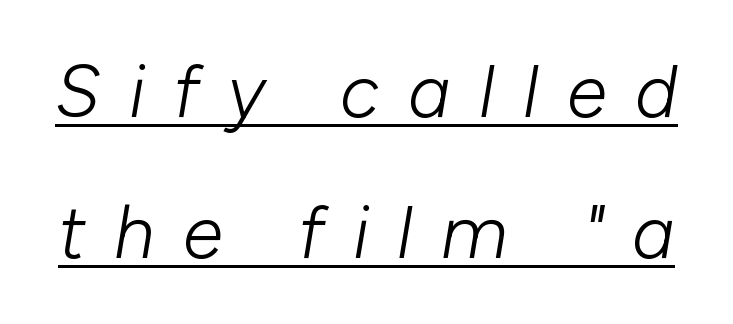
The image shows 73 px light type, italic (leaning right); set loose line spacing (1.93x), unusually wide letter spacing (+0.39 em), underlined; low stroke contrast and a medium x-height.
